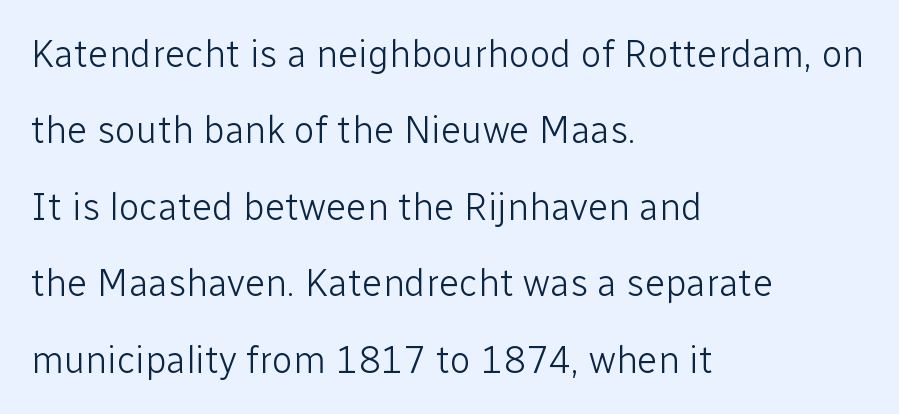
Q: Is the text bold? A: No.
Q: Is the text italic (slanted)? A: No, it is upright.
Q: Is the typeface a serif or a sans-serif typeface? A: Sans-serif.
Q: Is the text underlined? A: No.
Q: How is the paragraph aligned? A: Left-aligned.
Q: Is the spacing between letters normal or unusually wide? A: Normal.
Q: Is the spacing between lines tight, normal or loose? A: Loose.
Q: Width (condensed, normal, or wide)? A: Normal.
Q: Stroke contrast? A: Low.
Q: x-height? A: Medium.
Q: Monospaced? A: No.
